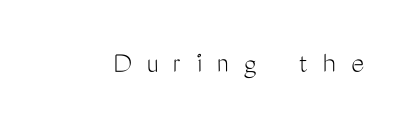
Weight class: somewhere from thin through regular. The line texture is sparse and dotted thanks to wide tracking. Check under the words: just untouched page. The lettering holds an erect, upright posture throughout. This sample has the flowing, uneven cadence of proportional lettering. I'd call this a sans setting — the letters go barefoot.
